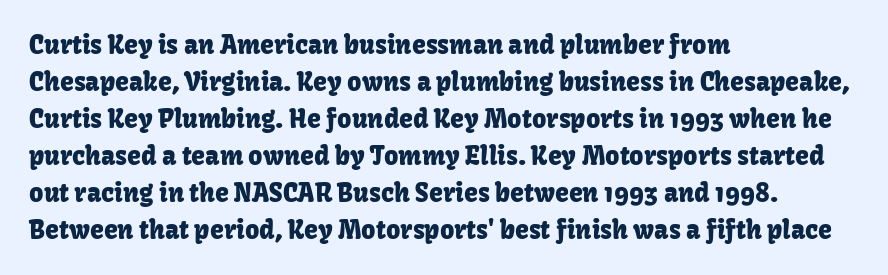
Q: Is the text italic (slanted)? A: No, it is upright.
Q: Is the text underlined? A: No.
Q: How is the paragraph aligned? A: Left-aligned.
Q: Is the spacing between letters normal or unusually wide? A: Normal.
Q: Is the spacing between lines tight, normal or loose? A: Normal.
